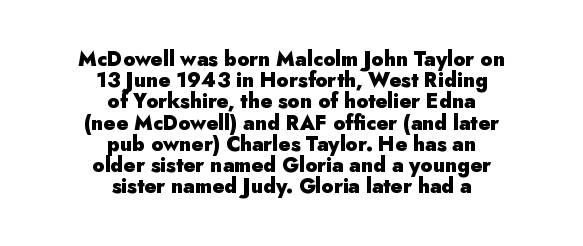
Summary of weight: heavy, a full bold. Summary of vertical rhythm: compact, with narrow interline spacing. Notice how the stems are strictly vertical — no italics here. Layout note: lines centered. The letterforms sit shoulder to shoulder at normal distance. The strip under each line holds only bare page.
